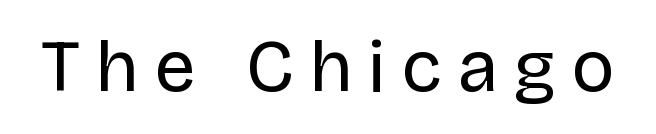
Q: Is the text bold? A: No.
Q: Is the text italic (slanted)? A: No, it is upright.
Q: Is the typeface a serif or a sans-serif typeface? A: Sans-serif.
Q: Is the text underlined? A: No.
Q: Is the spacing between letters normal or unusually wide? A: Unusually wide.
Q: Width (condensed, normal, or wide)? A: Normal.
Q: Stroke contrast? A: Low.
Q: x-height? A: Large.
Q: Monospaced? A: No.
